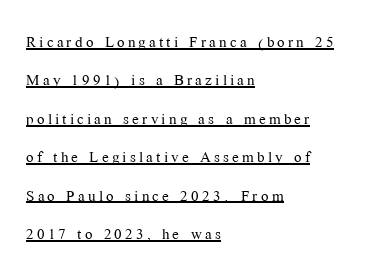
The image shows 20 px text type, upright; set left-aligned, loose line spacing (1.92x), underlined.
